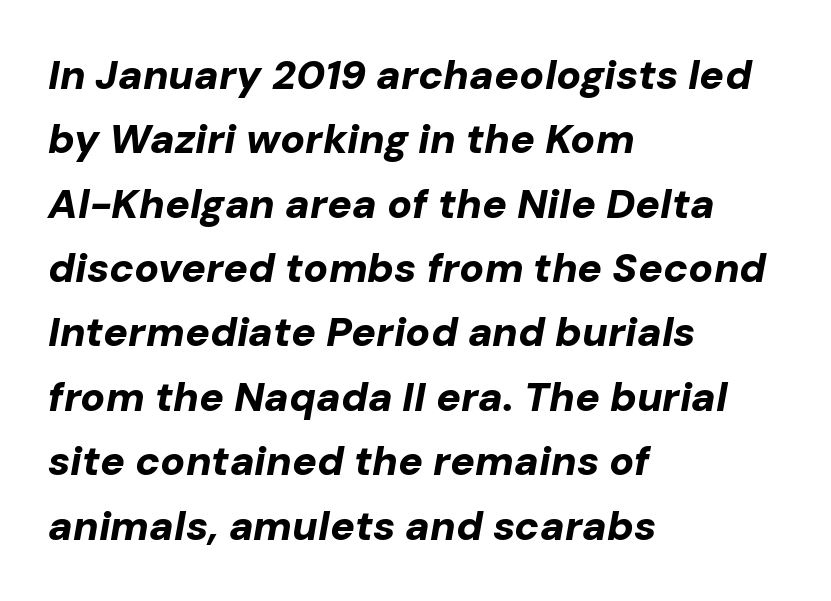
{"italic": "yes", "lean": "right", "slant_degrees": 10, "bold": "yes", "weight": "bold", "width": "normal", "stroke_contrast": "low", "x_height": "medium", "monospaced": "no", "underline": "no", "align": "left", "line_spacing": "normal", "line_spacing_ratio": 1.57, "letter_spacing": "normal", "letter_spacing_em": 0.0, "glyph_px": 41}
